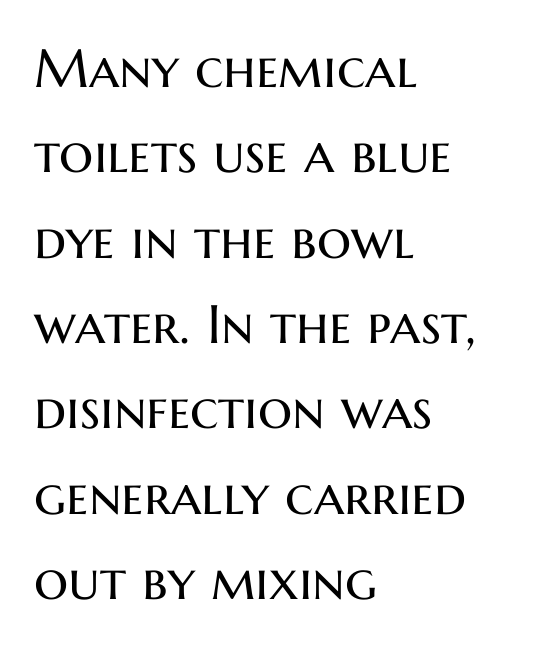
{"serif": "no", "italic": "no", "bold": "no", "weight": "regular", "width": "normal", "stroke_contrast": "medium", "x_height": "medium", "monospaced": "no", "underline": "no", "align": "left", "line_spacing": "normal", "line_spacing_ratio": 1.58, "letter_spacing": "normal", "letter_spacing_em": 0.0, "glyph_px": 54}
